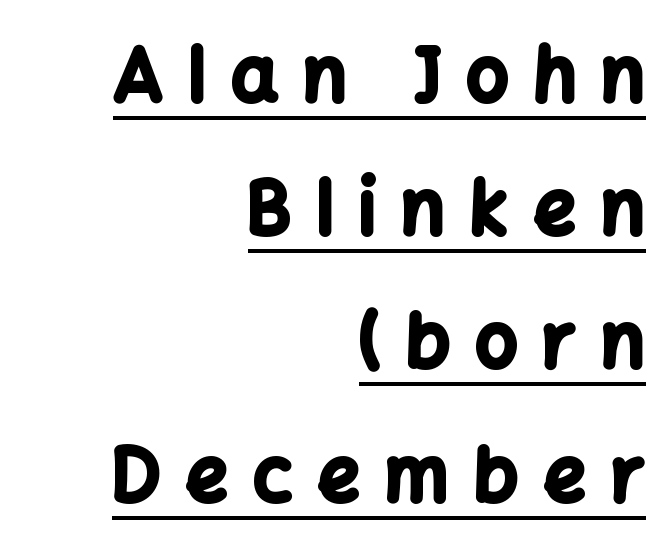
The image shows 74 px bold sans-serif type, upright; set right-aligned, line spacing 1.8x, unusually wide letter spacing (+0.34 em), underlined; low stroke contrast and a medium x-height.
